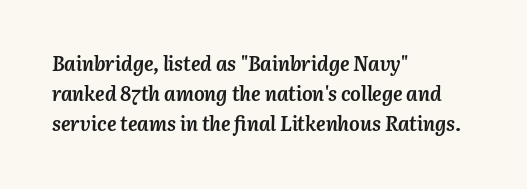
{"italic": "yes", "lean": "right", "slant_degrees": 3, "bold": "yes", "underline": "no", "align": "left", "line_spacing": "normal", "line_spacing_ratio": 1.51, "letter_spacing": "normal", "letter_spacing_em": 0.0, "glyph_px": 20}
